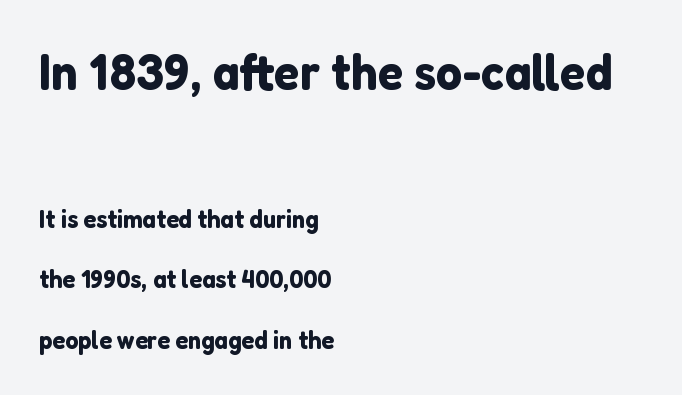
The image shows 52 px sans-serif type, upright; set left-aligned, loose line spacing (2.33x), normal letter spacing, not underlined; the first (top) block is 2.0x larger; low stroke contrast and a medium x-height.
